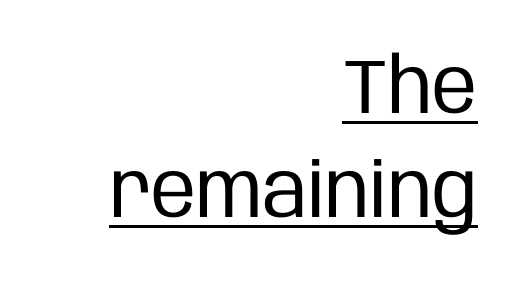
Q: Is the text bold? A: No.
Q: Is the text italic (slanted)? A: No, it is upright.
Q: Is the typeface a serif or a sans-serif typeface? A: Sans-serif.
Q: Is the text underlined? A: Yes.
Q: How is the paragraph aligned? A: Right-aligned.
Q: Is the spacing between letters normal or unusually wide? A: Normal.
Q: Is the spacing between lines tight, normal or loose? A: Normal.
Q: Width (condensed, normal, or wide)? A: Condensed.
Q: Stroke contrast? A: Low.
Q: x-height? A: Large.
Q: Monospaced? A: No.
